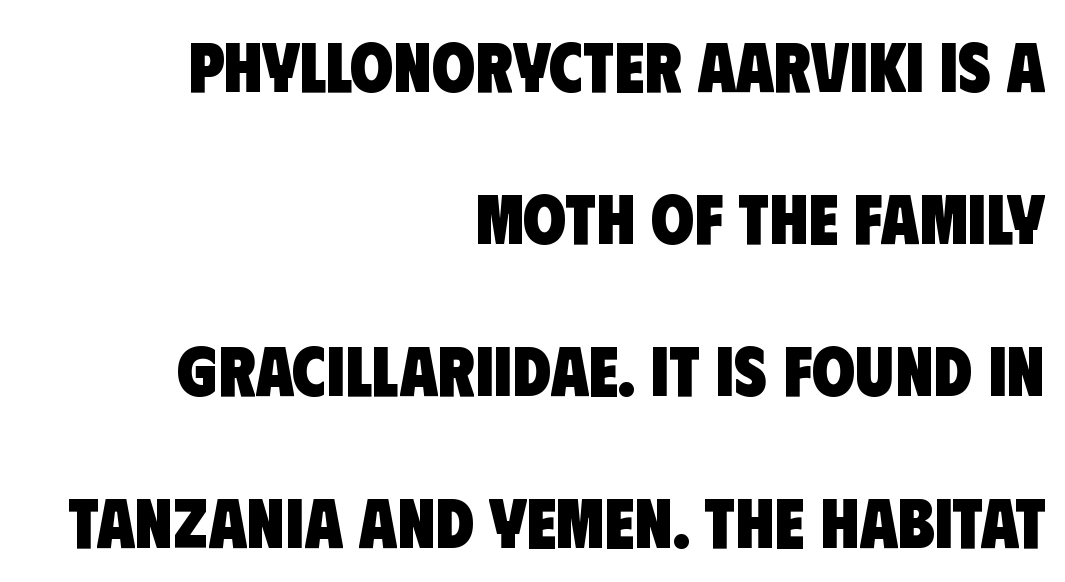
The image shows 70 px heavy, condensed sans-serif type; set right-aligned, loose line spacing (2.17x), normal letter spacing, not underlined; low stroke contrast and a large x-height.
